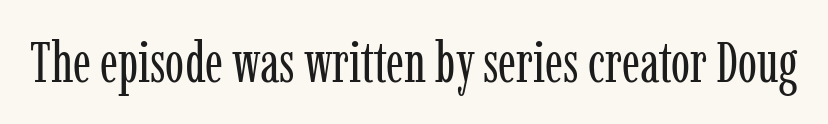
The image shows 57 px regular-weight, condensed serif type, upright; set normal letter spacing, not underlined; low stroke contrast and a medium x-height.
